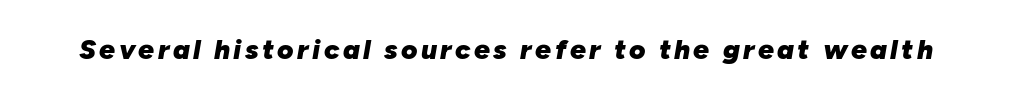
The lettering tilts uniformly, giving the passage an italic look. Decoration check: the copy has no underline. Character widths vary here, with narrow letters taking less room than wide ones. On the weight axis this lands at bold, roughly 700.
